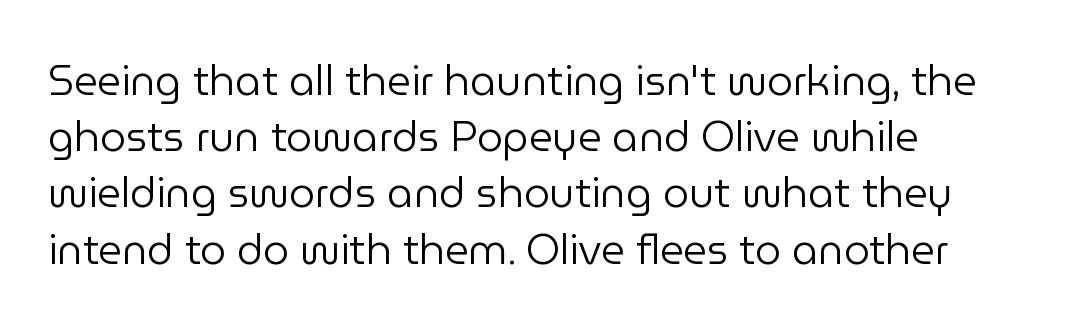
Casual observation: everything's shoved over to the left. The space beneath each line is pristine and unruled. Horizontal bands of white between lines are of average thickness. Check where the strokes stop: nothing finishes them off — pure sans. Does the lettering tilt? It doesn't — this is upright.
